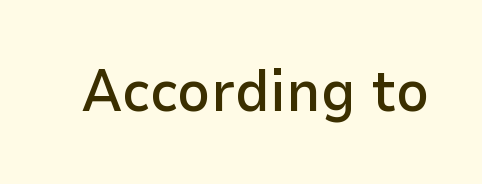
Nobody touched the tracking dial on this one. Firm but not heavy-handed strokes: this text is semibold. The glyphs in this specimen are sans serif. The lettering stays uniformly vertical, giving the passage a roman look. Letters rest on an invisible, unmarked baseline. Varying glyph widths throughout — classic text-font behaviour.
